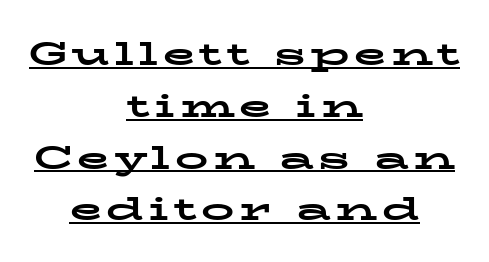
{"serif": "yes", "italic": "no", "bold": "yes", "weight": "bold", "width": "wide", "stroke_contrast": "low", "x_height": "medium", "monospaced": "no", "underline": "yes", "align": "center", "line_spacing": "normal", "line_spacing_ratio": 1.57, "glyph_px": 33}
